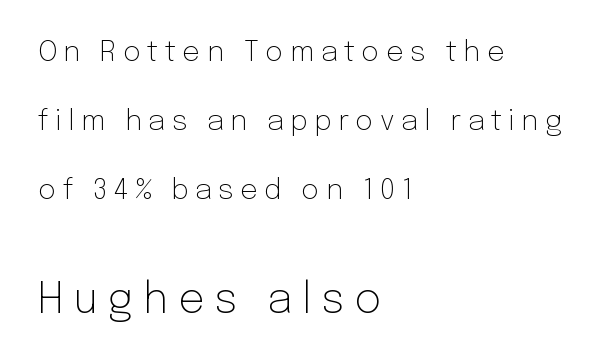
{"serif": "no", "italic": "no", "bold": "no", "weight": "light", "width": "normal", "stroke_contrast": "low", "x_height": "medium", "monospaced": "no", "underline": "no", "align": "left", "line_spacing": "loose", "line_spacing_ratio": 2.47, "letter_spacing": "wide", "letter_spacing_em": 0.23, "larger_block": "second", "size_ratio": 1.5, "glyph_px": 42}
